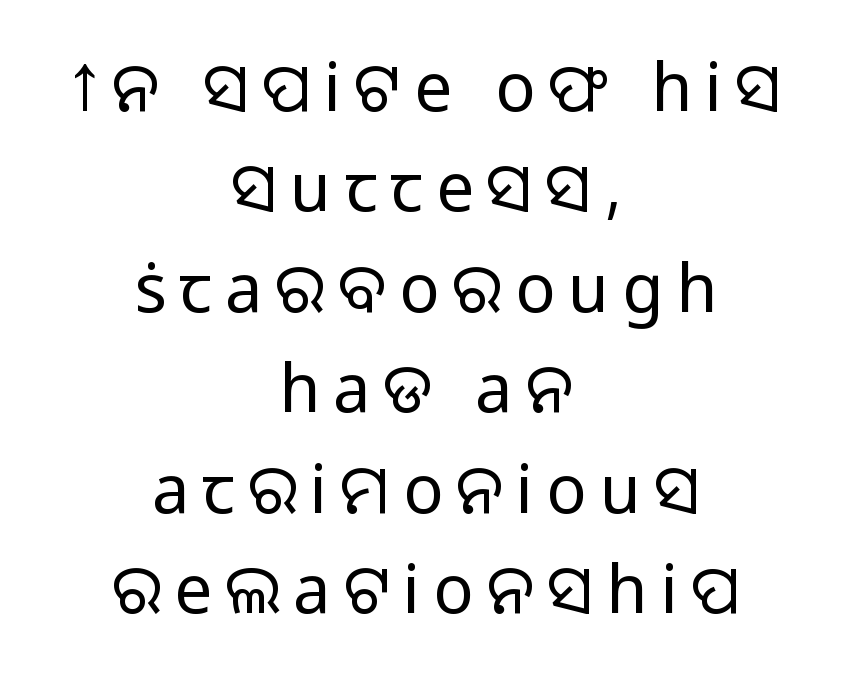
{"serif": "no", "italic": "no", "bold": "no", "weight": "light", "width": "normal", "stroke_contrast": "low", "x_height": "medium", "monospaced": "no", "underline": "no", "align": "center", "line_spacing": "normal", "line_spacing_ratio": 1.5, "glyph_px": 67}
